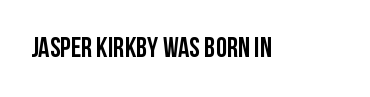
The image shows 28 px condensed sans-serif type, upright; set normal letter spacing, not underlined; low stroke contrast and a large x-height.
